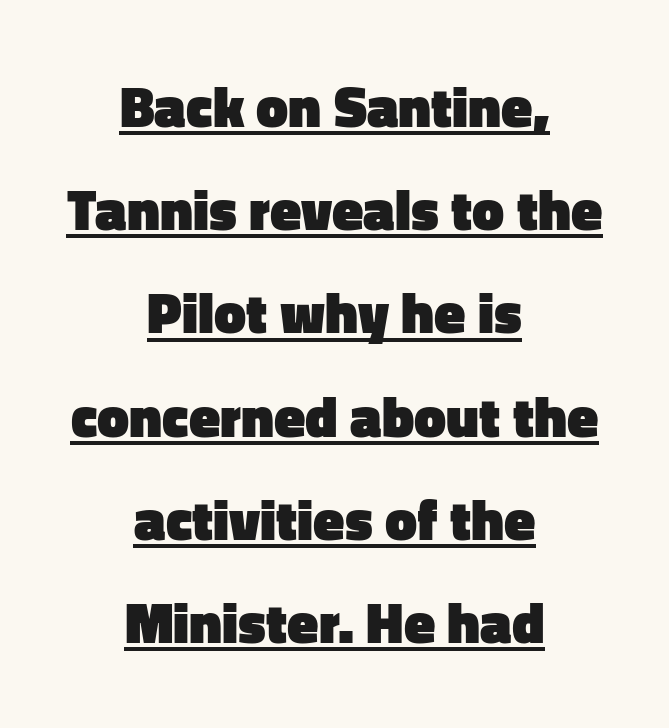
The image shows 57 px heavy sans-serif type, upright; set centered, line spacing 1.81x, normal letter spacing, underlined; low stroke contrast and a medium x-height.
